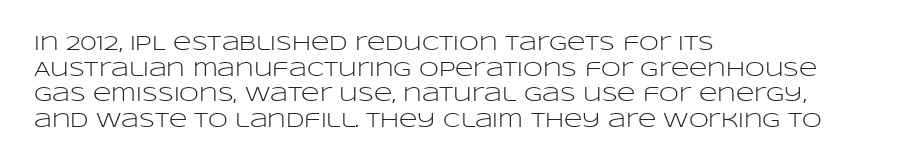
{"italic": "no", "bold": "no", "underline": "no", "align": "left", "line_spacing": "normal", "line_spacing_ratio": 1.28, "letter_spacing": "normal", "letter_spacing_em": 0.0, "glyph_px": 20}
